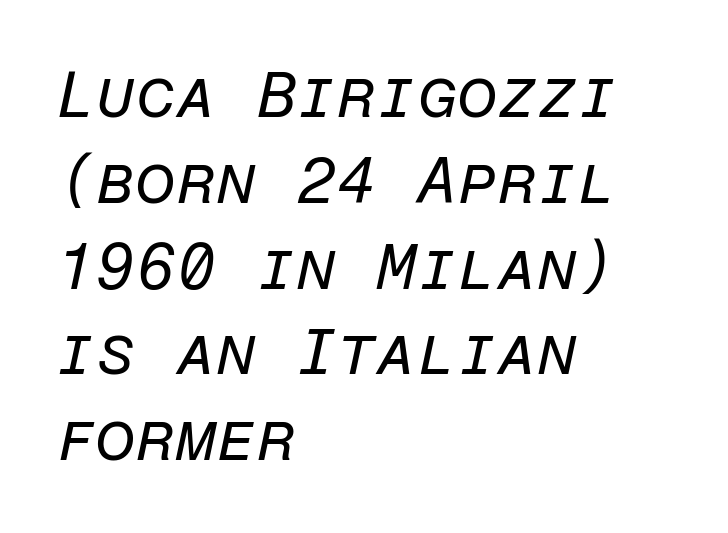
{"italic": "yes", "lean": "right", "slant_degrees": 12, "bold": "no", "weight": "regular", "width": "normal", "stroke_contrast": "low", "x_height": "medium", "monospaced": "yes", "underline": "no", "align": "left", "line_spacing": "normal", "line_spacing_ratio": 1.32, "letter_spacing": "normal", "letter_spacing_em": 0.0, "glyph_px": 65}
